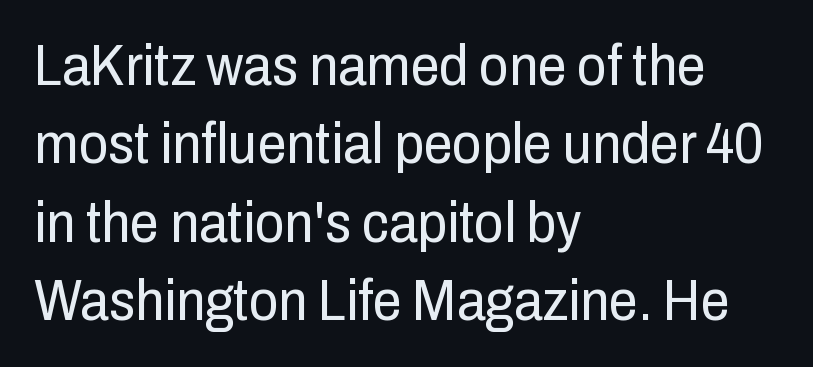
Each letter keeps its own natural width here, so spacing adapts to shape. The paragraph has a hard left edge and a soft right edge. The font sits on the lighter half of the weight spectrum, regular included. This sample uses plain, unmodified letter spacing. Rows of type keep a routine distance in the vertical direction.
